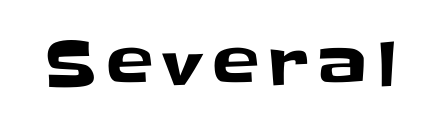
{"serif": "no", "italic": "no", "width": "normal", "stroke_contrast": "low", "x_height": "large", "monospaced": "no", "underline": "no", "glyph_px": 62}
